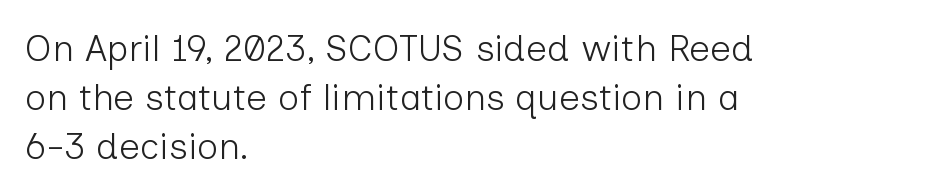
The image shows 37 px light sans-serif type, upright; set left-aligned, normal line spacing (1.32x), normal letter spacing, not underlined; low stroke contrast and a medium x-height.
